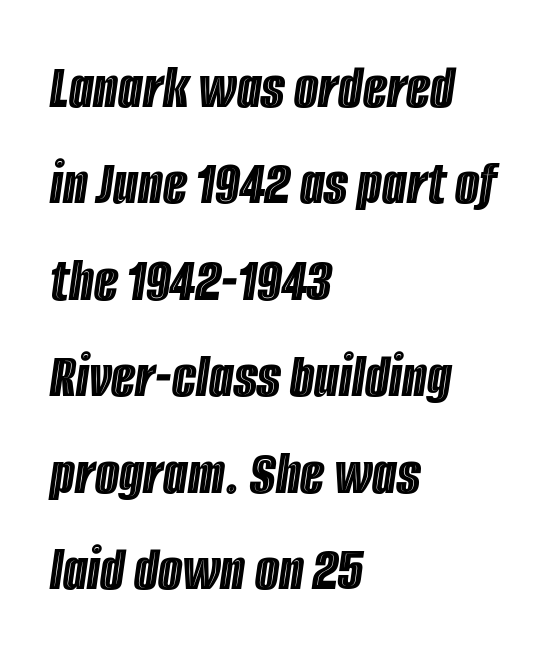
The image shows 63 px condensed type, italic (leaning right); set left-aligned, normal line spacing (1.53x), normal letter spacing, not underlined; a large x-height.
